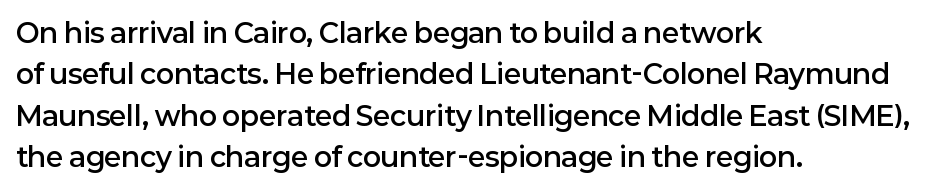
The image shows 27 px text type, upright; set left-aligned, normal line spacing (1.53x), normal letter spacing, not underlined.
